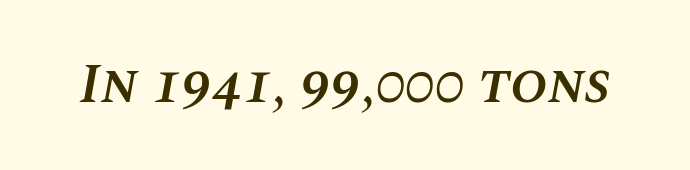
The image shows 56 px semibold type, italic (leaning right); set normal letter spacing, not underlined; medium stroke contrast and a large x-height.
